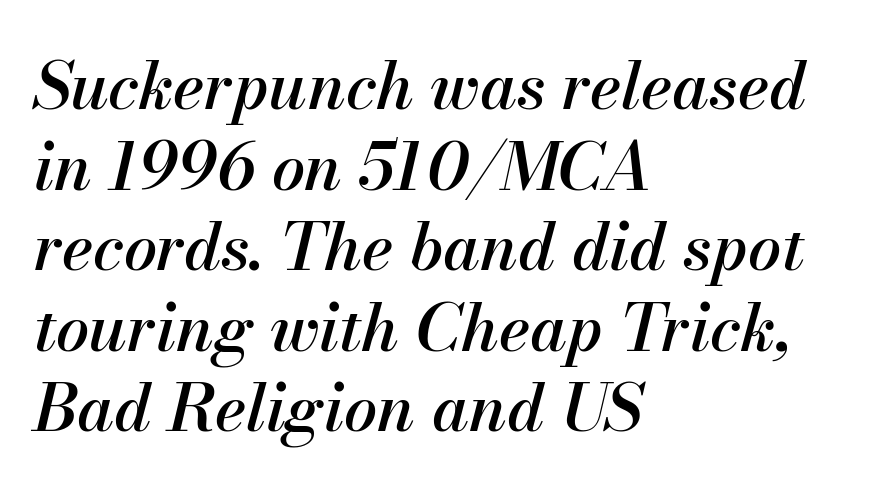
Character widths vary here, with narrow letters taking less room than wide ones. Tracking value appears to be zero — textbook default spacing. Typeset ragged right — the left edge is the straight one. No word sits above an underline.
